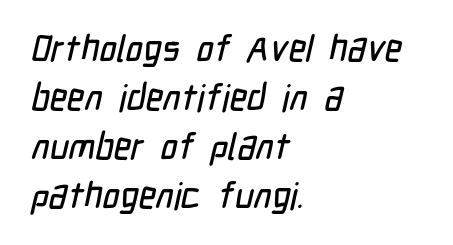
{"serif": "no", "width": "condensed", "stroke_contrast": "low", "x_height": "medium", "monospaced": "no", "underline": "no", "align": "left", "line_spacing": "normal", "line_spacing_ratio": 1.32, "letter_spacing": "normal", "letter_spacing_em": 0.0, "glyph_px": 37}
